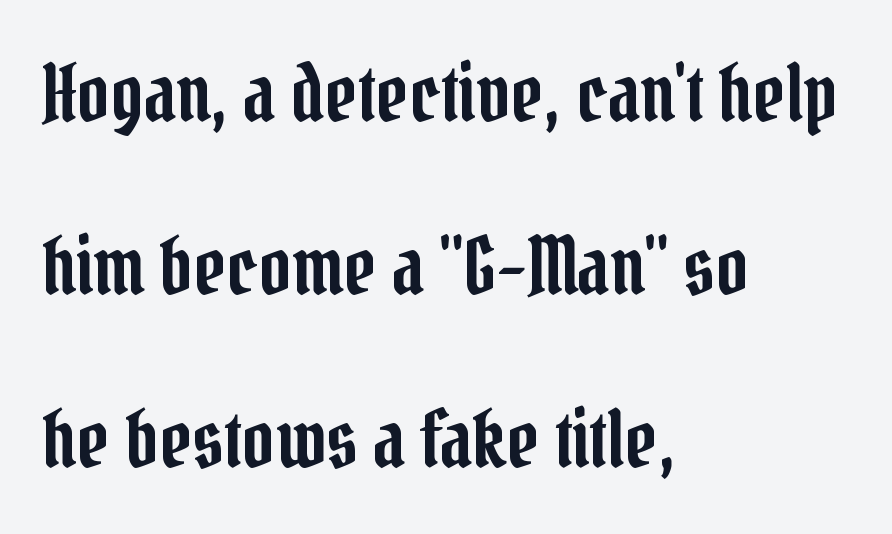
Q: Is the text italic (slanted)? A: No, it is upright.
Q: Is the typeface a serif or a sans-serif typeface? A: Serif.
Q: Is the text underlined? A: No.
Q: How is the paragraph aligned? A: Left-aligned.
Q: Is the spacing between letters normal or unusually wide? A: Normal.
Q: Is the spacing between lines tight, normal or loose? A: Loose.
Q: Width (condensed, normal, or wide)? A: Condensed.
Q: Stroke contrast? A: Low.
Q: x-height? A: Medium.
Q: Monospaced? A: No.
